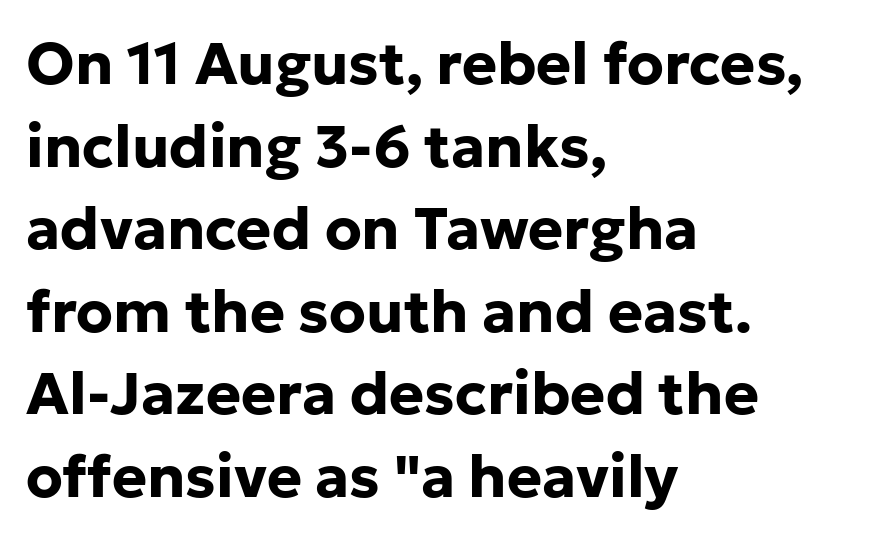
Q: Is the text bold? A: Yes.
Q: Is the text italic (slanted)? A: No, it is upright.
Q: Is the typeface a serif or a sans-serif typeface? A: Sans-serif.
Q: Is the text underlined? A: No.
Q: How is the paragraph aligned? A: Left-aligned.
Q: Is the spacing between letters normal or unusually wide? A: Normal.
Q: Is the spacing between lines tight, normal or loose? A: Normal.
Q: Width (condensed, normal, or wide)? A: Normal.
Q: Stroke contrast? A: Low.
Q: x-height? A: Medium.
Q: Monospaced? A: No.
